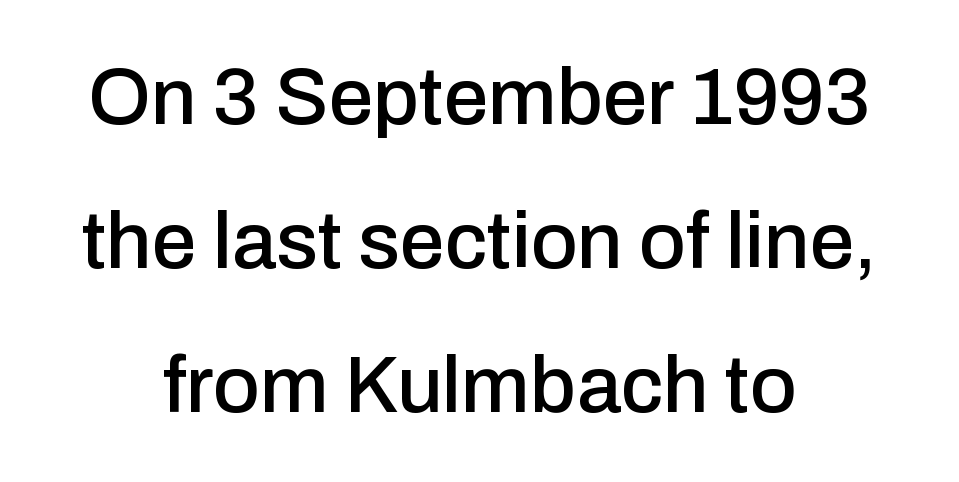
It's the straight-up-and-down kind of type. Tracking here is standard; glyphs follow each other at the usual distance. Unmarked baselines from the first word to the last. Both edges are ragged and mirror each other, which tells us the setting is centered.
